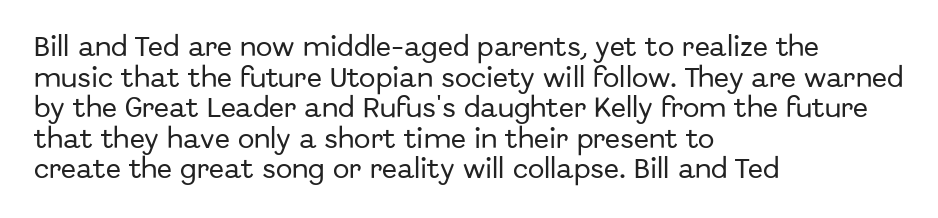
If you drew a line through each stem, it would be perfectly vertical. Honestly, the letter spacing is just normal — you wouldn't notice it. The words here are not underlined. Notice how the passage keeps a crisp vertical edge on the left only. Interline gaps are of average width in this sample.
